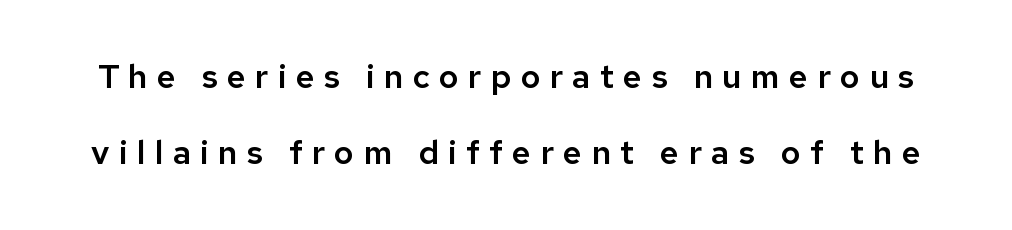
{"serif": "no", "italic": "no", "width": "normal", "stroke_contrast": "low", "x_height": "medium", "monospaced": "no", "underline": "no", "line_spacing": "loose", "line_spacing_ratio": 2.31, "letter_spacing": "wide", "letter_spacing_em": 0.28, "glyph_px": 33}
